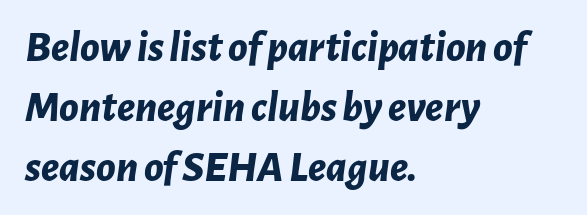
{"italic": "yes", "lean": "right", "slant_degrees": 7, "bold": "yes", "weight": "bold", "width": "normal", "stroke_contrast": "low", "x_height": "medium", "monospaced": "no", "underline": "no", "align": "left", "line_spacing": "normal", "line_spacing_ratio": 1.36, "letter_spacing": "normal", "letter_spacing_em": 0.0, "glyph_px": 44}
